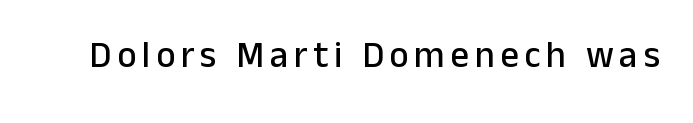
Q: Is the text italic (slanted)? A: No, it is upright.
Q: Is the typeface a serif or a sans-serif typeface? A: Sans-serif.
Q: Is the text underlined? A: No.
Q: Width (condensed, normal, or wide)? A: Normal.
Q: Stroke contrast? A: Low.
Q: x-height? A: Medium.
Q: Monospaced? A: No.
